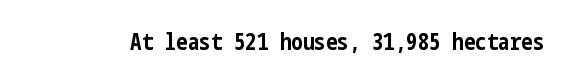
Q: Is the text bold? A: Yes.
Q: Is the text italic (slanted)? A: No, it is upright.
Q: Is the text underlined? A: No.
Q: Is the spacing between letters normal or unusually wide? A: Normal.
